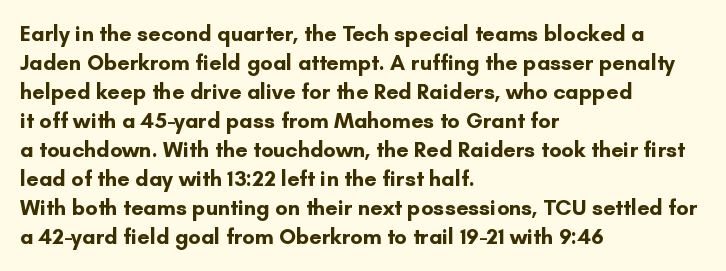
The image shows 22 px bold type, upright; set left-aligned, normal line spacing (1.32x), normal letter spacing, not underlined.
